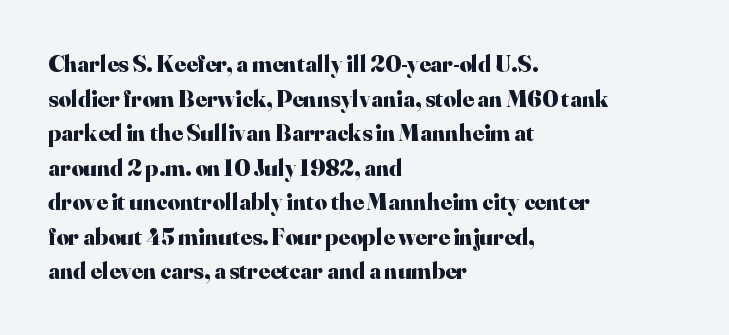
Rule under the text: the space is simply empty. Nothing unusual about the tracking: characters are spaced as the font intends. Leading: standard. This sample uses an upright cut, with every glyph sitting square on the baseline. Set as a true bold cut, around the 700 mark. Line beginnings align vertically; line endings do not.
